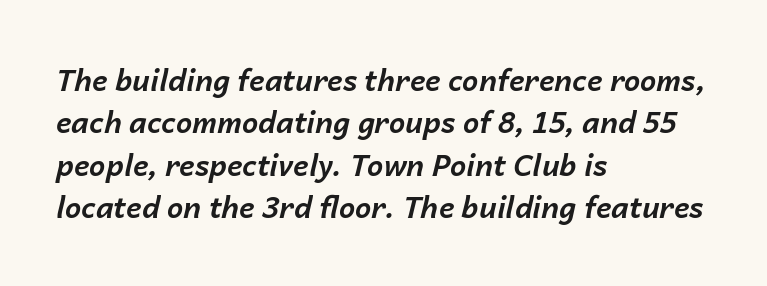
{"italic": "yes", "lean": "right", "slant_degrees": 14, "bold": "yes", "weight": "bold", "width": "normal", "stroke_contrast": "low", "x_height": "medium", "monospaced": "no", "underline": "no", "align": "left", "line_spacing": "normal", "line_spacing_ratio": 1.46, "letter_spacing": "normal", "letter_spacing_em": 0.0, "glyph_px": 29}
